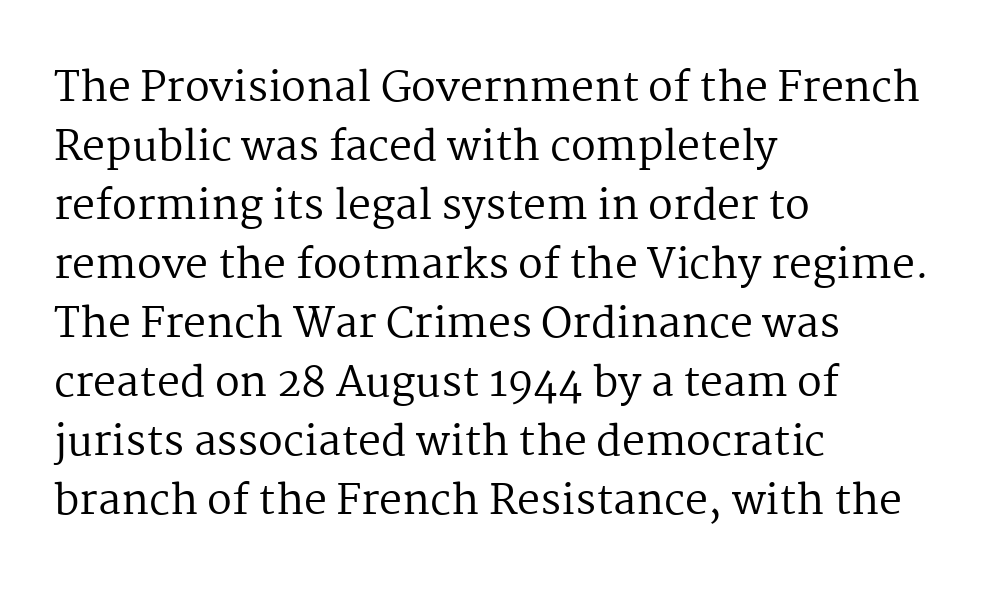
{"serif": "yes", "italic": "no", "bold": "no", "weight": "regular", "width": "normal", "stroke_contrast": "medium", "x_height": "medium", "monospaced": "no", "underline": "no", "align": "left", "line_spacing": "normal", "line_spacing_ratio": 1.44, "letter_spacing": "normal", "letter_spacing_em": 0.0, "glyph_px": 41}
